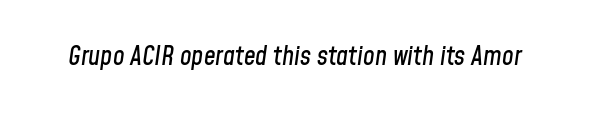
{"italic": "yes", "lean": "right", "slant_degrees": 8, "underline": "no", "letter_spacing": "normal", "letter_spacing_em": 0.0, "glyph_px": 26}
